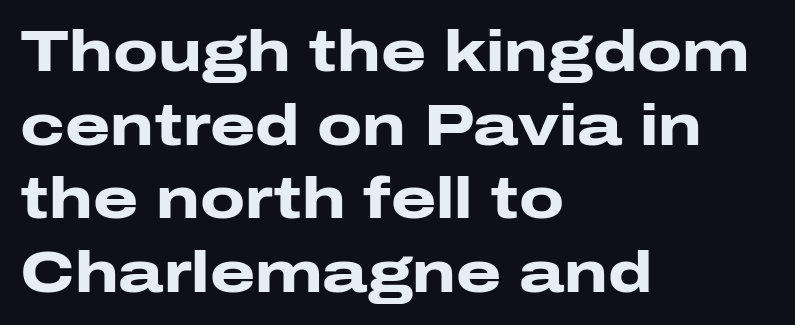
Q: Is the text bold? A: Yes.
Q: Is the text italic (slanted)? A: No, it is upright.
Q: Is the typeface a serif or a sans-serif typeface? A: Sans-serif.
Q: Is the text underlined? A: No.
Q: How is the paragraph aligned? A: Left-aligned.
Q: Is the spacing between letters normal or unusually wide? A: Normal.
Q: Is the spacing between lines tight, normal or loose? A: Normal.
Q: Width (condensed, normal, or wide)? A: Wide.
Q: Stroke contrast? A: Low.
Q: x-height? A: Medium.
Q: Monospaced? A: No.
